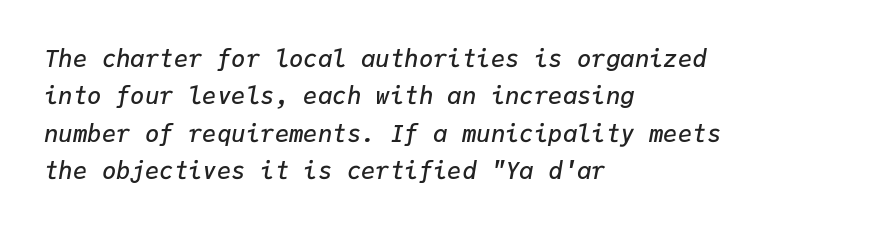
The image shows 24 px text type, italic (leaning right); set left-aligned, normal line spacing (1.56x), normal letter spacing, not underlined.
